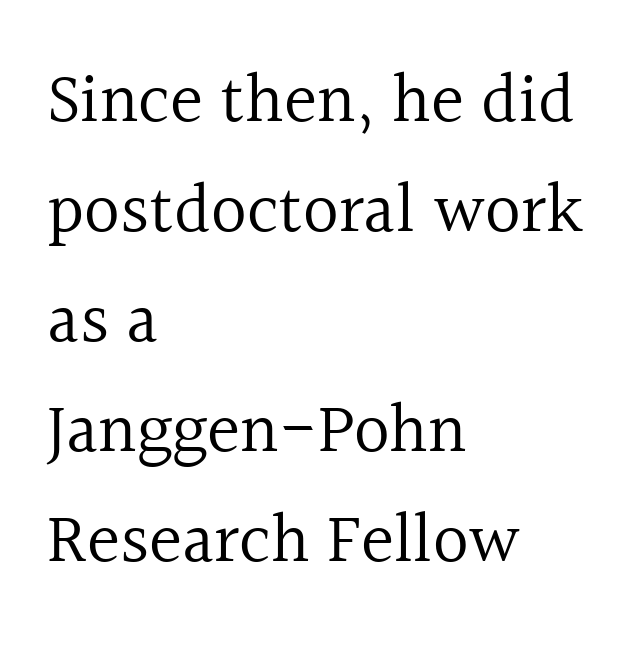
{"serif": "yes", "italic": "no", "bold": "no", "weight": "regular", "width": "normal", "x_height": "medium", "monospaced": "no", "underline": "no", "align": "left", "line_spacing": "normal", "line_spacing_ratio": 1.57, "letter_spacing": "normal", "letter_spacing_em": 0.0, "glyph_px": 70}
